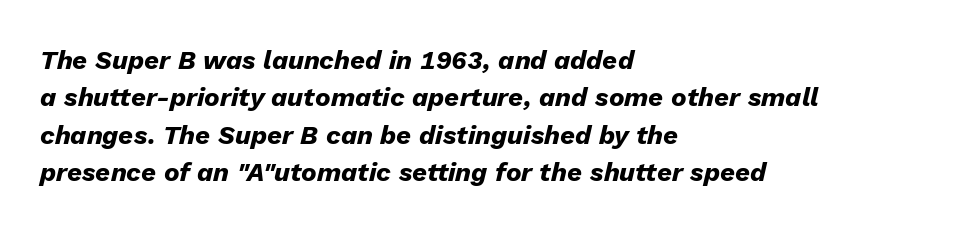
Where is the straight margin? On the left. Rows of type keep a routine distance in the vertical direction. Compared with typical body copy, the letter spacing here is the same. Slanted lettering throughout. Plain, unruled lines of type.
